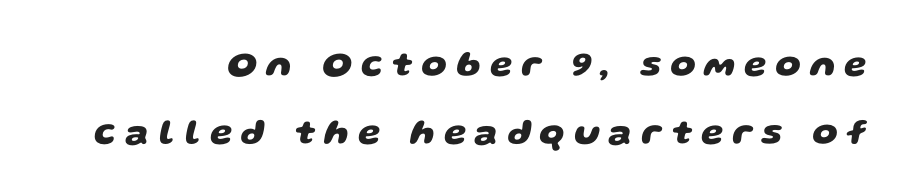
The image shows 36 px heavy, wide sans-serif type; set line spacing 1.88x, unusually wide letter spacing (+0.25 em), not underlined; low stroke contrast and a large x-height.
